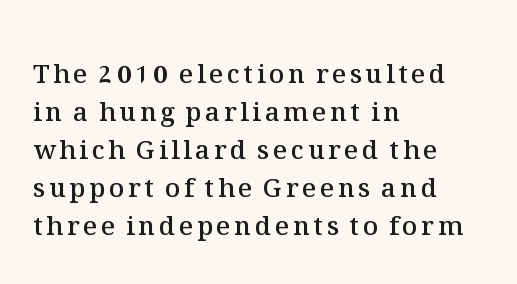
{"italic": "no", "bold": "semi", "underline": "no", "align": "left", "line_spacing": "normal", "line_spacing_ratio": 1.46, "glyph_px": 26}
